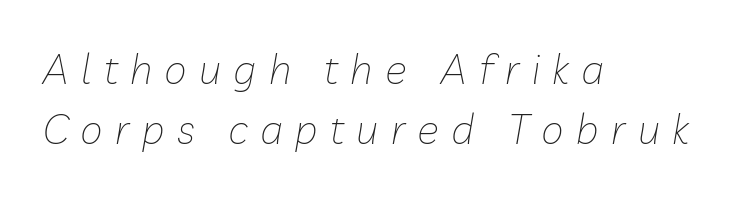
{"italic": "yes", "lean": "right", "slant_degrees": 10, "bold": "no", "weight": "thin", "width": "normal", "stroke_contrast": "low", "x_height": "medium", "monospaced": "no", "underline": "no", "align": "left", "line_spacing": "normal", "line_spacing_ratio": 1.46, "letter_spacing": "wide", "letter_spacing_em": 0.3, "glyph_px": 41}
